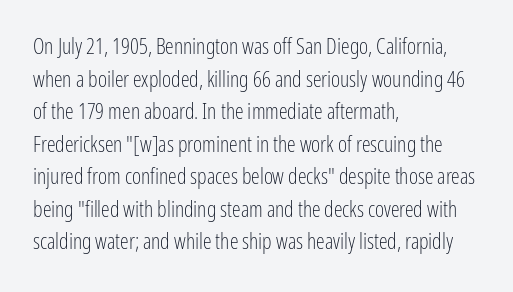
Rows of type keep a routine distance in the vertical direction. The space beneath each line is pristine and unruled. Which margin do the lines hug? The left one — the right edge is uneven. The letterforms sit shoulder to shoulder at normal distance.
